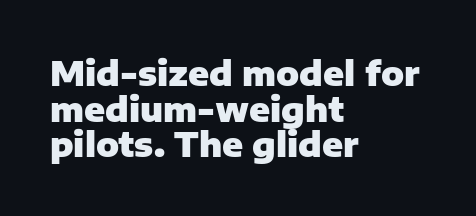
{"serif": "no", "italic": "no", "bold": "yes", "weight": "heavy", "width": "normal", "stroke_contrast": "low", "x_height": "medium", "monospaced": "no", "underline": "no", "align": "left", "line_spacing": "tight", "line_spacing_ratio": 1.05, "letter_spacing": "normal", "letter_spacing_em": 0.0, "glyph_px": 34}
